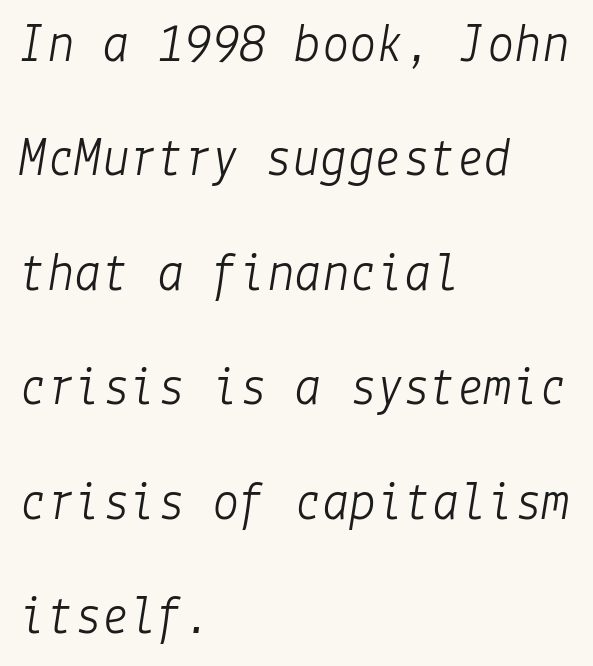
{"italic": "yes", "lean": "right", "slant_degrees": 9, "bold": "no", "weight": "light", "width": "normal", "stroke_contrast": "low", "x_height": "medium", "underline": "no", "align": "left", "line_spacing": "loose", "line_spacing_ratio": 2.08, "letter_spacing": "normal", "letter_spacing_em": 0.0, "glyph_px": 55}
